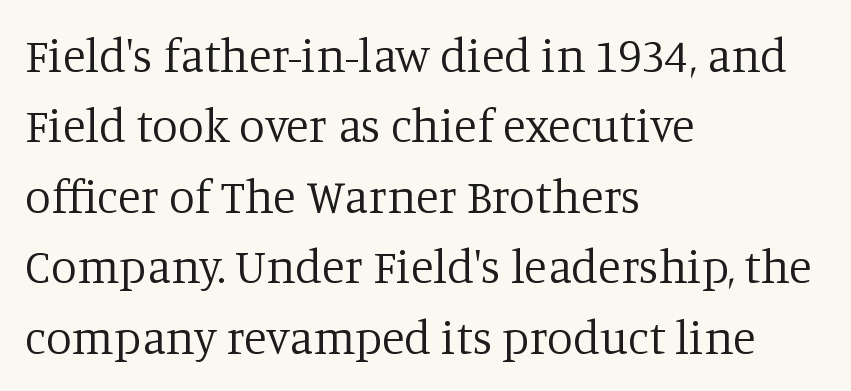
Unlike a clean sans, this face finishes its strokes with serifs. The cut favours lightness, reaching ordinary text weight at its darkest. The axis of the letterforms is exactly vertical. This rendering features lettering with no underline. Here the designer chose a conventional face with non-uniform glyph widths. No extra tracking has been applied to these lines.
